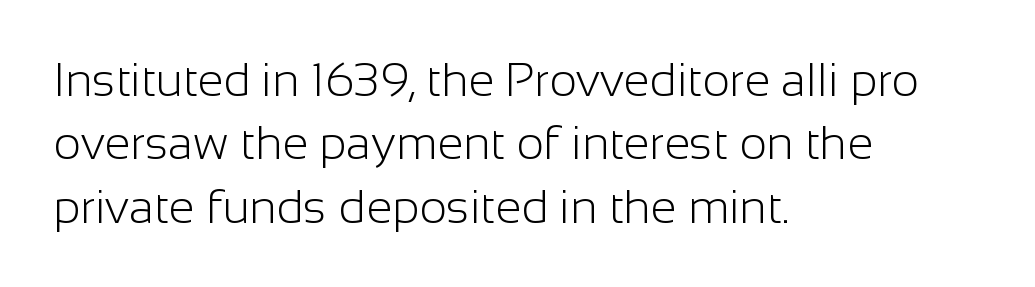
The image shows 47 px light sans-serif type, upright; set left-aligned, normal line spacing (1.35x), normal letter spacing, not underlined; low stroke contrast and a medium x-height.
